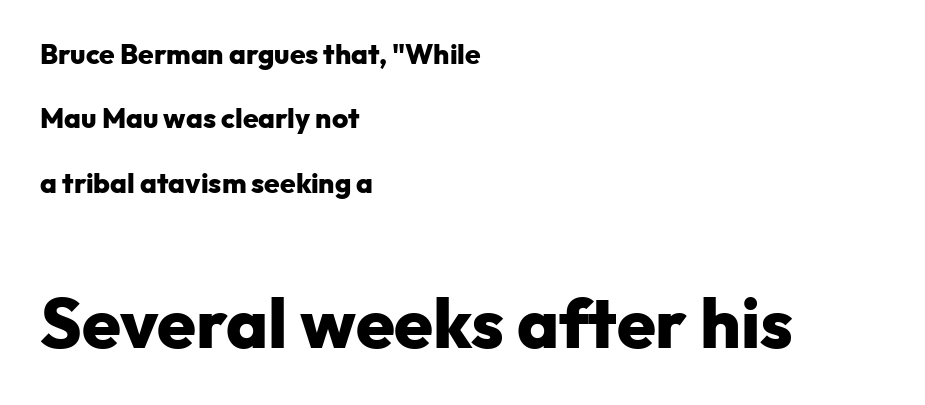
Q: Is the text bold? A: Yes.
Q: Is the text italic (slanted)? A: No, it is upright.
Q: Is the typeface a serif or a sans-serif typeface? A: Sans-serif.
Q: Is the text underlined? A: No.
Q: How is the paragraph aligned? A: Left-aligned.
Q: Is the spacing between letters normal or unusually wide? A: Normal.
Q: Is the spacing between lines tight, normal or loose? A: Loose.
Q: Which block of text is set in a larger size, the first (top) or the second (bottom)? A: The second (bottom) one.
Q: Width (condensed, normal, or wide)? A: Normal.
Q: Stroke contrast? A: Low.
Q: x-height? A: Medium.
Q: Monospaced? A: No.
